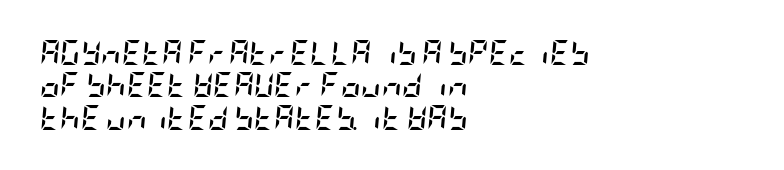
{"italic": "yes", "lean": "right", "slant_degrees": 5, "bold": "yes", "underline": "no", "align": "left", "line_spacing": "normal", "line_spacing_ratio": 1.3, "letter_spacing": "normal", "letter_spacing_em": 0.0, "glyph_px": 25}
